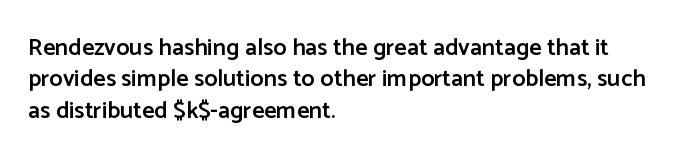
Students, this is semibold: more ink than regular, less than bold. Descender tails drop into unmarked territory. Reading down the block, your eye returns to a fixed left position each line. Do the letters lean? They stand straight. The space between consecutive lines is moderate.
